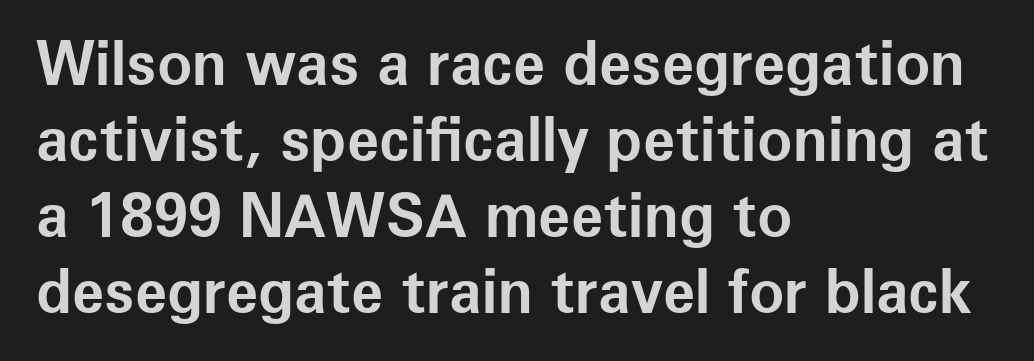
Clear beneath every line of the passage. Posture: upright roman. The gaps between neighbouring characters are ordinary and unremarkable. Regular leading.
